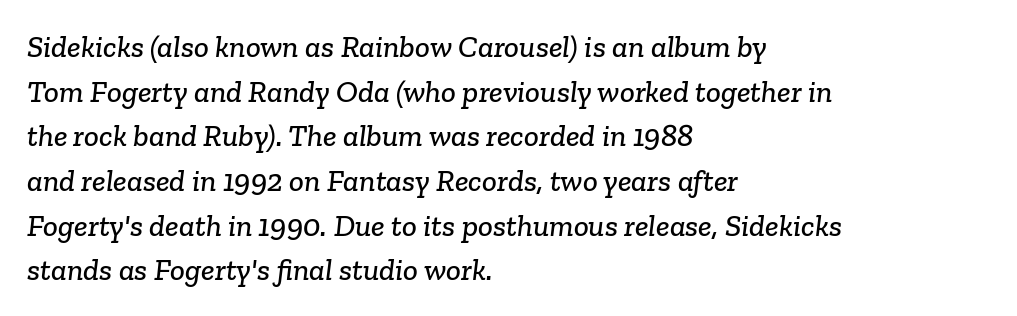
Q: Is the typeface a serif or a sans-serif typeface? A: Serif.
Q: Is the text underlined? A: No.
Q: How is the paragraph aligned? A: Left-aligned.
Q: Is the spacing between letters normal or unusually wide? A: Normal.
Q: Is the spacing between lines tight, normal or loose? A: Normal.
Q: Width (condensed, normal, or wide)? A: Normal.
Q: Stroke contrast? A: Low.
Q: x-height? A: Medium.
Q: Monospaced? A: No.
